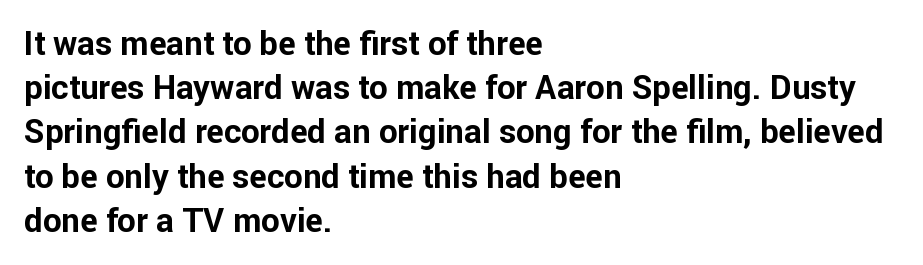
Q: Is the text bold? A: Yes.
Q: Is the text italic (slanted)? A: No, it is upright.
Q: Is the typeface a serif or a sans-serif typeface? A: Sans-serif.
Q: Is the text underlined? A: No.
Q: How is the paragraph aligned? A: Left-aligned.
Q: Is the spacing between letters normal or unusually wide? A: Normal.
Q: Is the spacing between lines tight, normal or loose? A: Normal.
Q: Width (condensed, normal, or wide)? A: Normal.
Q: Stroke contrast? A: Low.
Q: x-height? A: Medium.
Q: Monospaced? A: No.
